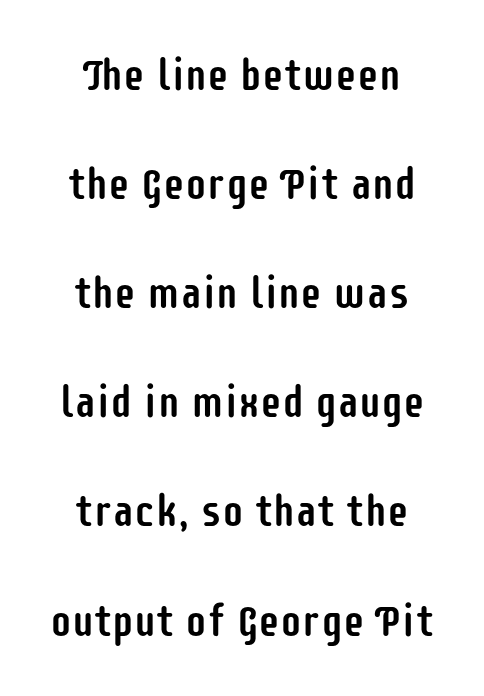
The image shows 44 px condensed sans-serif type, upright; set loose line spacing (2.48x), normal letter spacing, not underlined; low stroke contrast and a large x-height.
